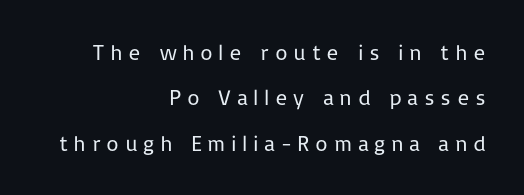
Words float on clear page, feet unadorned. Is the block centered? No — it sits flush against the right margin. Weight: regular or lighter. The horizontal fit of the characters is loose and conspicuously gappy.
